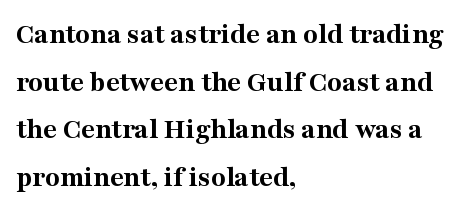
Q: Is the text bold? A: Yes.
Q: Is the text italic (slanted)? A: No, it is upright.
Q: Is the typeface a serif or a sans-serif typeface? A: Serif.
Q: Is the text underlined? A: No.
Q: How is the paragraph aligned? A: Left-aligned.
Q: Is the spacing between letters normal or unusually wide? A: Normal.
Q: Is the spacing between lines tight, normal or loose? A: Normal.
Q: Width (condensed, normal, or wide)? A: Normal.
Q: Stroke contrast? A: Medium.
Q: x-height? A: Medium.
Q: Monospaced? A: No.
